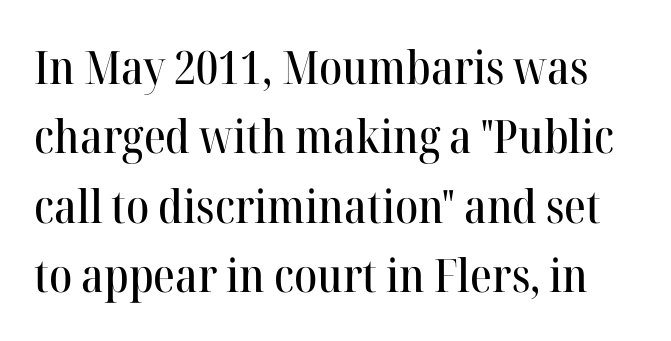
{"serif": "yes", "italic": "no", "width": "normal", "stroke_contrast": "high", "x_height": "medium", "monospaced": "no", "underline": "no", "line_spacing": "normal", "line_spacing_ratio": 1.51, "letter_spacing": "normal", "letter_spacing_em": 0.0, "glyph_px": 46}
